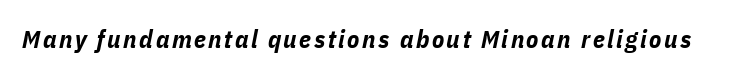
The foot of each line stays bare and open. The font's italic variant was chosen for this text. The rendering uses a bold face; every stroke is thick and dark.
